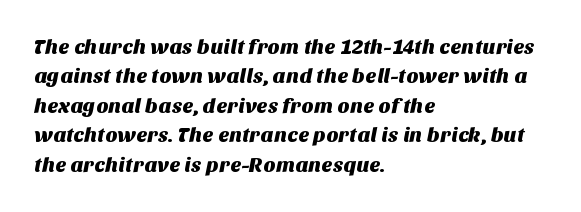
The image shows 21 px text type; set left-aligned, normal line spacing (1.4x), normal letter spacing, not underlined.
